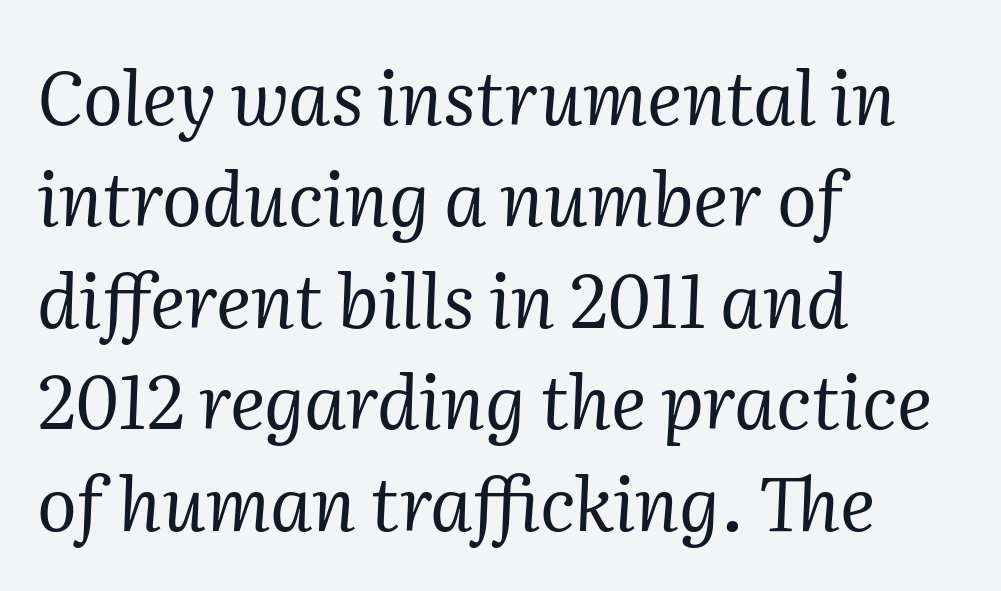
The image shows 74 px regular-weight serif type, italic (leaning right); set left-aligned, normal line spacing (1.37x), normal letter spacing, not underlined; medium stroke contrast and a medium x-height.
